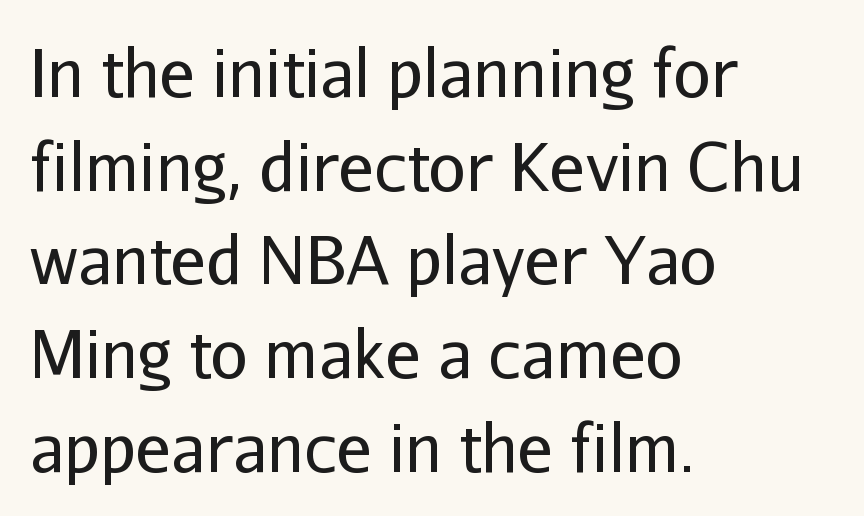
The image shows 66 px regular-weight sans-serif type, upright; set left-aligned, normal line spacing (1.42x), normal letter spacing, not underlined; low stroke contrast and a medium x-height.
